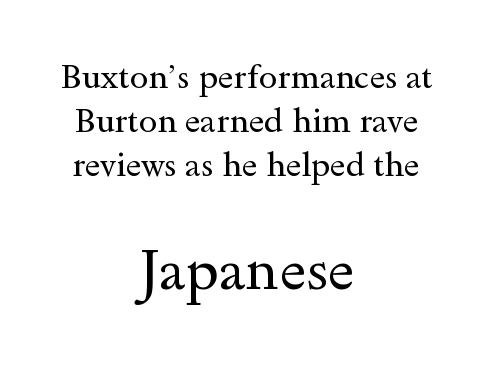
Q: Is the text bold? A: No.
Q: Is the text italic (slanted)? A: No, it is upright.
Q: Is the typeface a serif or a sans-serif typeface? A: Serif.
Q: Is the text underlined? A: No.
Q: How is the paragraph aligned? A: Centered.
Q: Is the spacing between letters normal or unusually wide? A: Normal.
Q: Is the spacing between lines tight, normal or loose? A: Normal.
Q: Which block of text is set in a larger size, the first (top) or the second (bottom)? A: The second (bottom) one.
Q: Width (condensed, normal, or wide)? A: Wide.
Q: x-height? A: Small.
Q: Monospaced? A: No.
